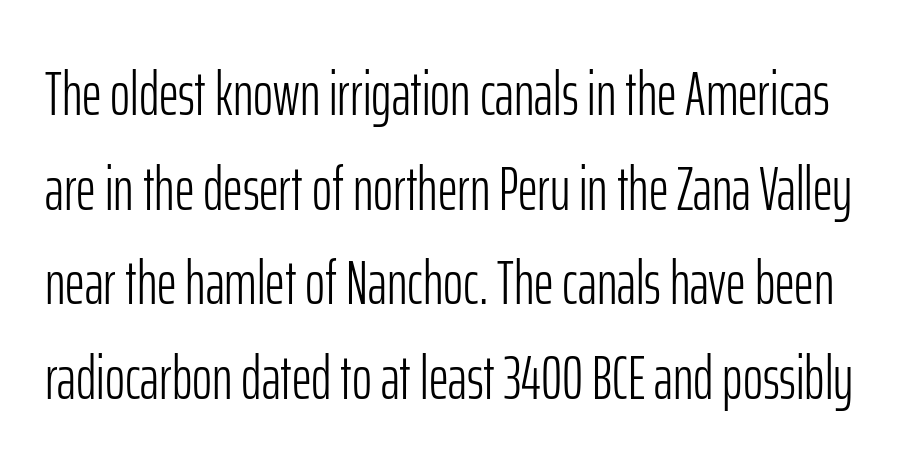
In terms of letterspacing, this is plain default setting. Horizontal bands of white between lines are of average thickness. No heavy texture on the line: the type isn't bold. This rendering features lettering with no underline.
